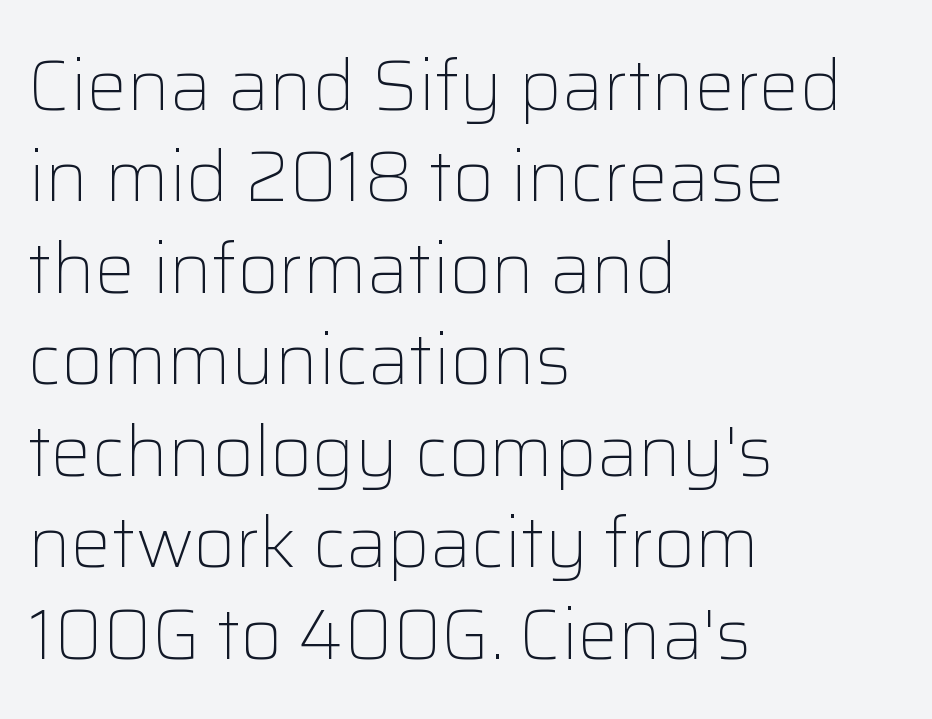
{"serif": "no", "italic": "no", "bold": "no", "weight": "light", "width": "normal", "stroke_contrast": "low", "x_height": "medium", "monospaced": "no", "underline": "no", "align": "left", "line_spacing": "normal", "line_spacing_ratio": 1.27, "letter_spacing": "normal", "letter_spacing_em": 0.0, "glyph_px": 72}
